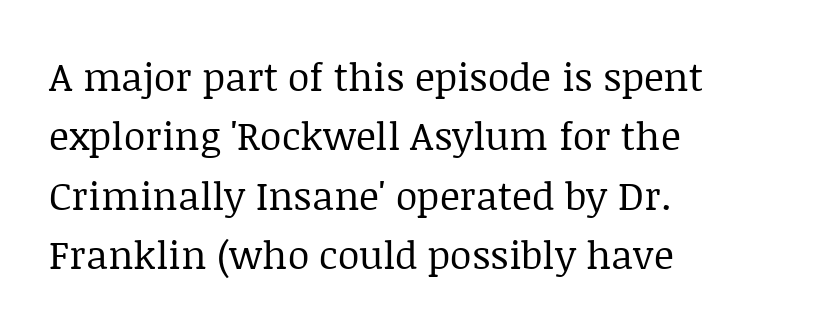
{"serif": "yes", "italic": "no", "bold": "no", "weight": "regular", "width": "normal", "stroke_contrast": "low", "x_height": "large", "monospaced": "no", "underline": "no", "align": "left", "line_spacing": "normal", "line_spacing_ratio": 1.52, "letter_spacing": "normal", "letter_spacing_em": 0.0, "glyph_px": 39}
